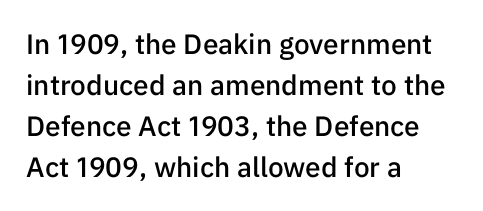
{"serif": "no", "italic": "no", "bold": "semi", "weight": "semibold", "width": "normal", "stroke_contrast": "low", "x_height": "medium", "monospaced": "no", "underline": "no", "align": "left", "line_spacing": "normal", "line_spacing_ratio": 1.47, "letter_spacing": "normal", "letter_spacing_em": 0.0, "glyph_px": 28}
